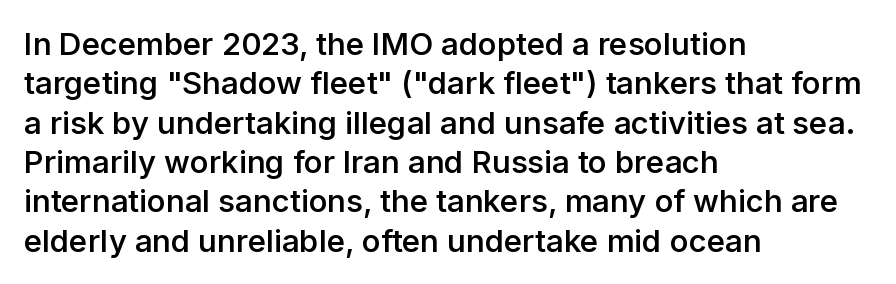
One-word summary of the alignment: left. Do the characters align in a grid? No, the font is proportional. I'd describe the lettering as semibold — firm but not a full bold. The font's upright variant was chosen for this text. Compared with typical paragraphs, the rows here are spaced about the same.
